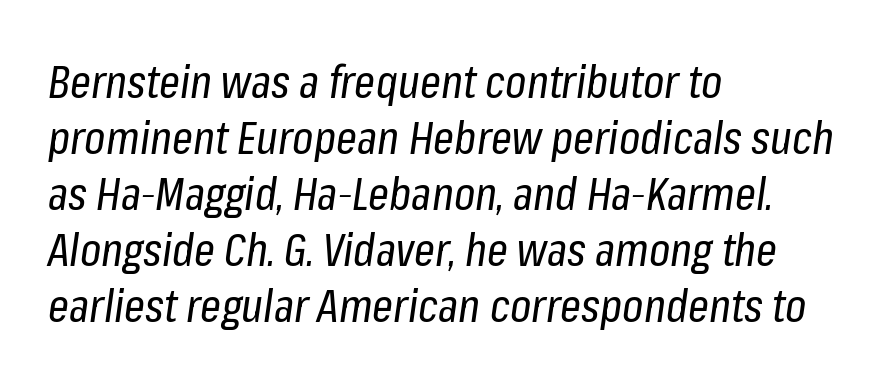
{"italic": "yes", "lean": "right", "slant_degrees": 8, "bold": "no", "weight": "regular", "width": "condensed", "stroke_contrast": "low", "x_height": "medium", "monospaced": "no", "underline": "no", "align": "left", "line_spacing_ratio": 1.22, "letter_spacing": "normal", "letter_spacing_em": 0.0, "glyph_px": 46}
